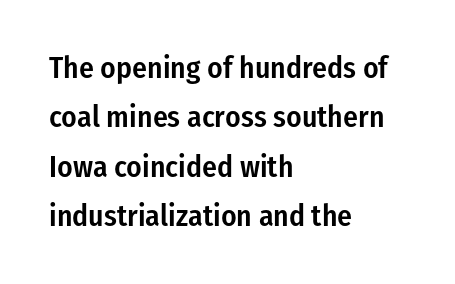
{"serif": "no", "italic": "no", "bold": "semi", "weight": "semibold", "width": "condensed", "stroke_contrast": "low", "x_height": "medium", "monospaced": "no", "underline": "no", "align": "left", "line_spacing": "normal", "line_spacing_ratio": 1.59, "letter_spacing": "normal", "letter_spacing_em": 0.0, "glyph_px": 31}
